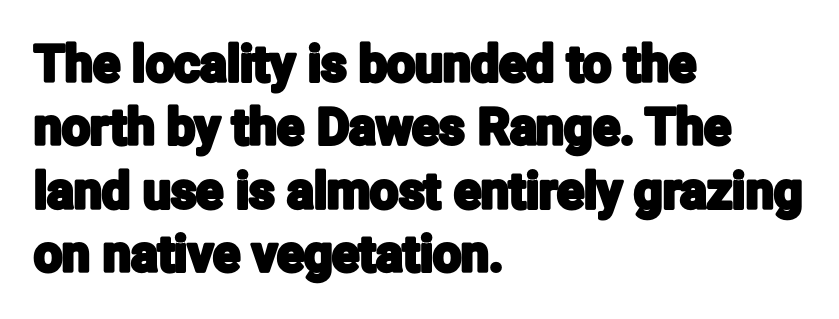
Q: Is the text italic (slanted)? A: No, it is upright.
Q: Is the typeface a serif or a sans-serif typeface? A: Sans-serif.
Q: Is the text underlined? A: No.
Q: How is the paragraph aligned? A: Left-aligned.
Q: Is the spacing between letters normal or unusually wide? A: Normal.
Q: Is the spacing between lines tight, normal or loose? A: Normal.
Q: Width (condensed, normal, or wide)? A: Condensed.
Q: Stroke contrast? A: Low.
Q: x-height? A: Medium.
Q: Monospaced? A: No.
